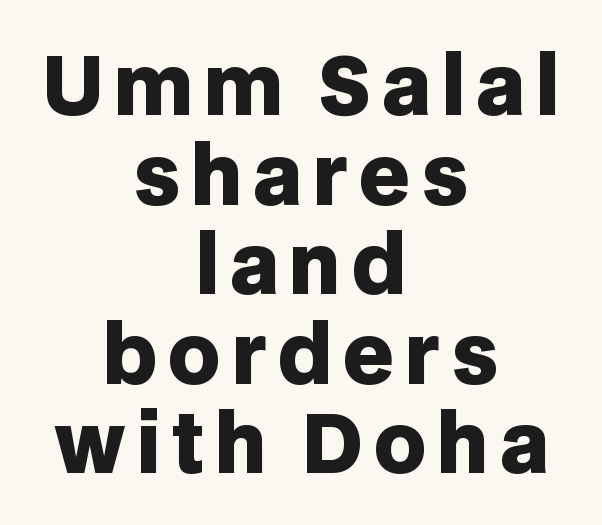
Q: Is the text bold? A: Yes.
Q: Is the text italic (slanted)? A: No, it is upright.
Q: Is the typeface a serif or a sans-serif typeface? A: Sans-serif.
Q: Is the text underlined? A: No.
Q: How is the paragraph aligned? A: Centered.
Q: Is the spacing between lines tight, normal or loose? A: Tight.
Q: Width (condensed, normal, or wide)? A: Normal.
Q: Stroke contrast? A: Low.
Q: x-height? A: Large.
Q: Monospaced? A: No.
